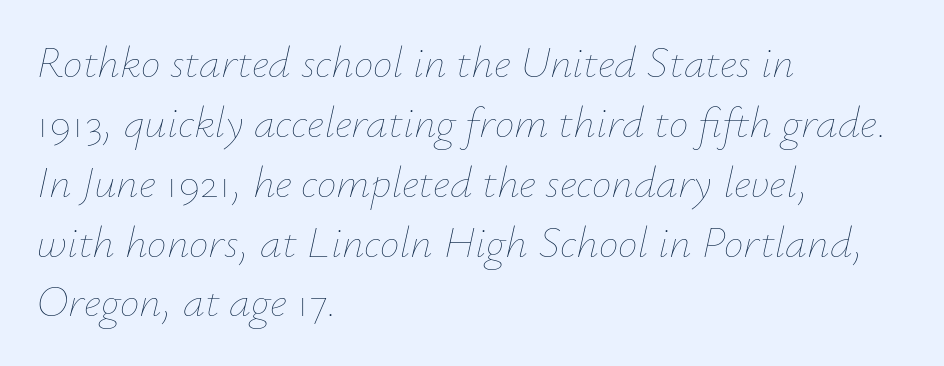
{"italic": "yes", "lean": "right", "slant_degrees": 12, "bold": "no", "weight": "thin", "width": "normal", "stroke_contrast": "low", "x_height": "small", "monospaced": "no", "underline": "no", "align": "left", "line_spacing": "normal", "line_spacing_ratio": 1.36, "letter_spacing": "normal", "letter_spacing_em": 0.0, "glyph_px": 44}
